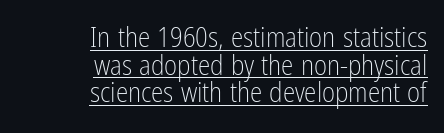
The image shows 28 px light, condensed sans-serif type, upright; set right-aligned, tight line spacing (0.99x), normal letter spacing, underlined; low stroke contrast and a medium x-height.
